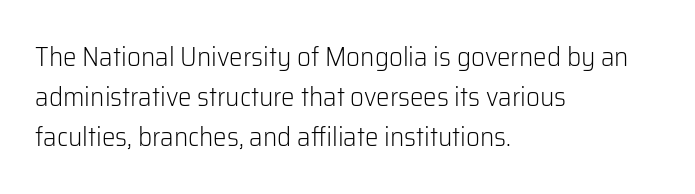
Q: Is the text bold? A: No.
Q: Is the text italic (slanted)? A: No, it is upright.
Q: Is the text underlined? A: No.
Q: How is the paragraph aligned? A: Left-aligned.
Q: Is the spacing between letters normal or unusually wide? A: Normal.
Q: Is the spacing between lines tight, normal or loose? A: Normal.
